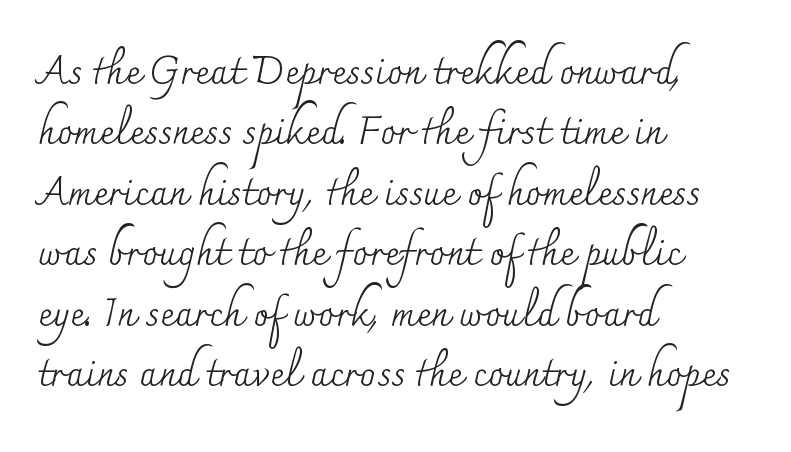
Q: Is the text bold? A: No.
Q: Is the text italic (slanted)? A: Yes.
Q: Is the typeface a serif or a sans-serif typeface? A: Serif.
Q: Is the text underlined? A: No.
Q: How is the paragraph aligned? A: Left-aligned.
Q: Is the spacing between letters normal or unusually wide? A: Normal.
Q: Is the spacing between lines tight, normal or loose? A: Normal.
Q: Width (condensed, normal, or wide)? A: Normal.
Q: Stroke contrast? A: Medium.
Q: x-height? A: Small.
Q: Monospaced? A: No.
